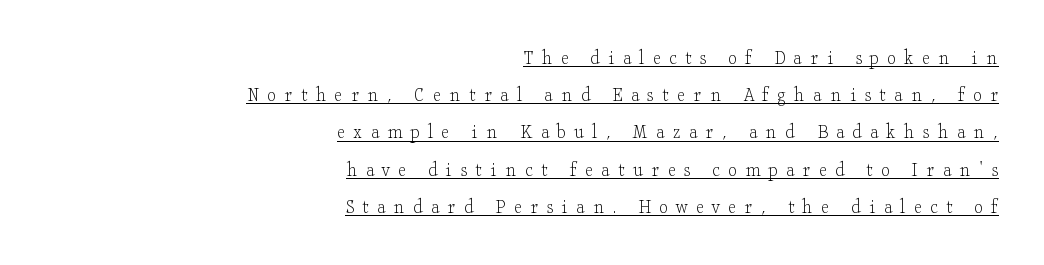
The image shows 21 px text type, upright; set right-aligned, line spacing 1.77x, unusually wide letter spacing (+0.4 em), underlined.
